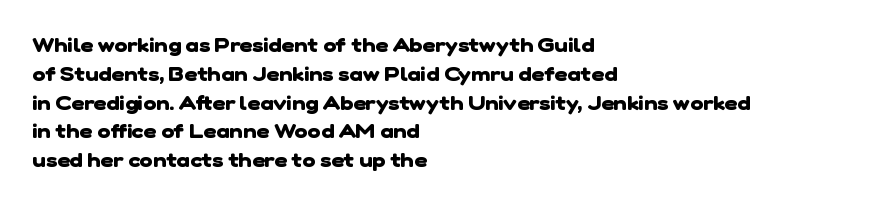
Q: Is the text bold? A: Yes.
Q: Is the text underlined? A: No.
Q: How is the paragraph aligned? A: Left-aligned.
Q: Is the spacing between letters normal or unusually wide? A: Normal.
Q: Is the spacing between lines tight, normal or loose? A: Normal.
